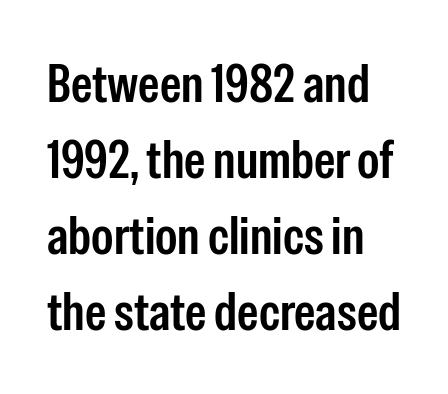
The image shows 54 px semibold, condensed sans-serif type, upright; set left-aligned, normal line spacing (1.41x), normal letter spacing, not underlined; low stroke contrast and a medium x-height.
